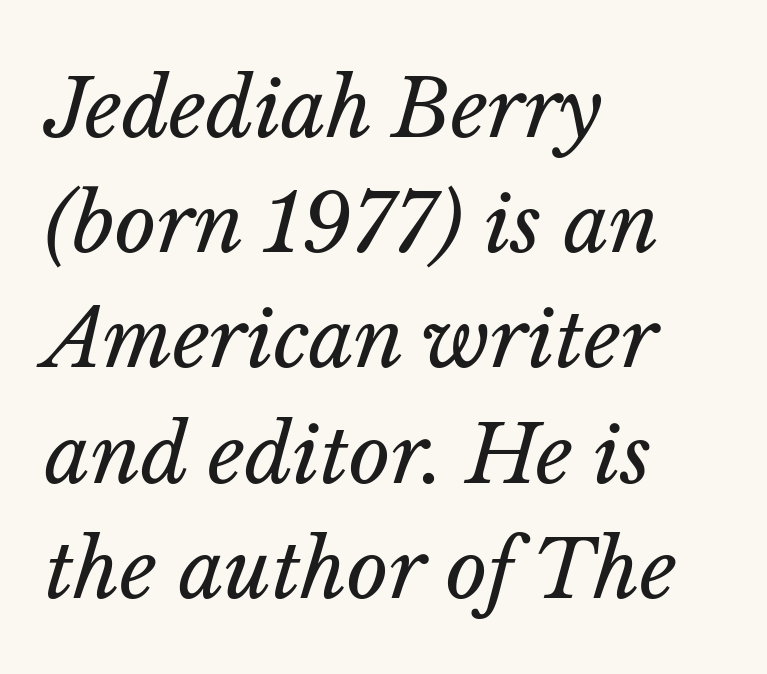
Clear beneath every line of the passage. This block has exactly the height ordinary leading produces. Compared with typical body copy, the letter spacing here is the same. Reading down the block, your eye returns to a fixed left position each line. Character widths vary here, with narrow letters taking less room than wide ones.
